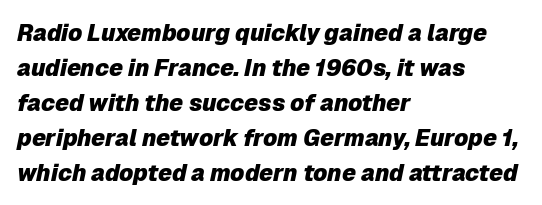
Left-aligned paragraph, ragged on the right. The whole block is typeset with a tilt. Baseline-to-baseline distance is the conventional proportion of letter height. Only glyphs here, with clear space below each row. Caption: bold face, heavy strokes.
